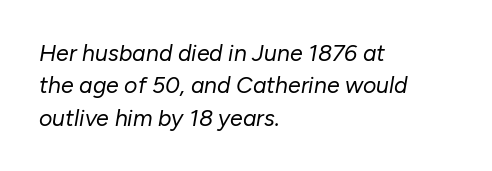
{"italic": "yes", "lean": "right", "slant_degrees": 10, "bold": "no", "underline": "no", "align": "left", "line_spacing": "normal", "line_spacing_ratio": 1.41, "letter_spacing": "normal", "letter_spacing_em": 0.0, "glyph_px": 23}
